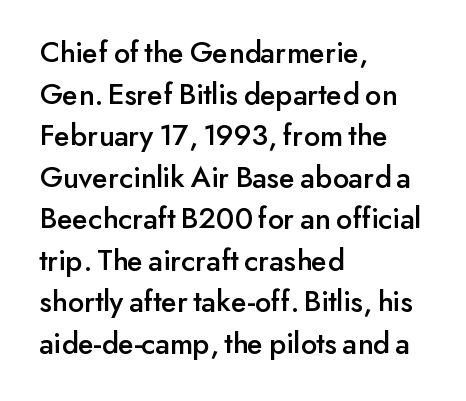
The image shows 31 px sans-serif type, upright; set left-aligned, normal line spacing (1.34x), normal letter spacing, not underlined; low stroke contrast and a small x-height.
